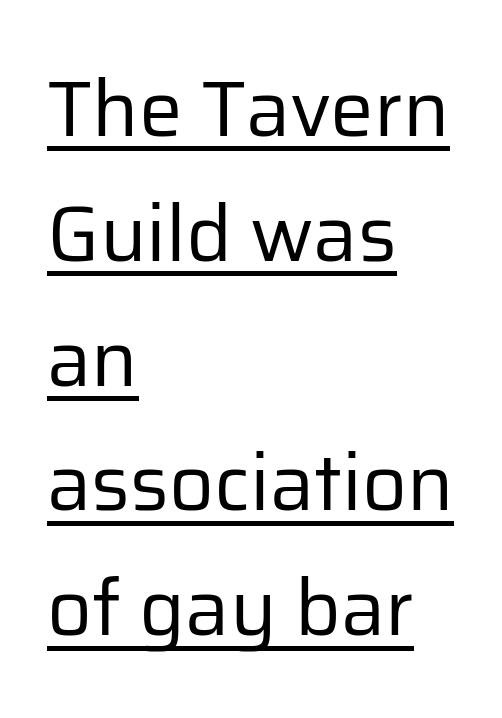
Q: Is the text bold? A: No.
Q: Is the text italic (slanted)? A: No, it is upright.
Q: Is the typeface a serif or a sans-serif typeface? A: Sans-serif.
Q: Is the text underlined? A: Yes.
Q: How is the paragraph aligned? A: Left-aligned.
Q: Is the spacing between letters normal or unusually wide? A: Normal.
Q: Is the spacing between lines tight, normal or loose? A: Normal.
Q: Width (condensed, normal, or wide)? A: Normal.
Q: Stroke contrast? A: Low.
Q: x-height? A: Medium.
Q: Monospaced? A: No.
